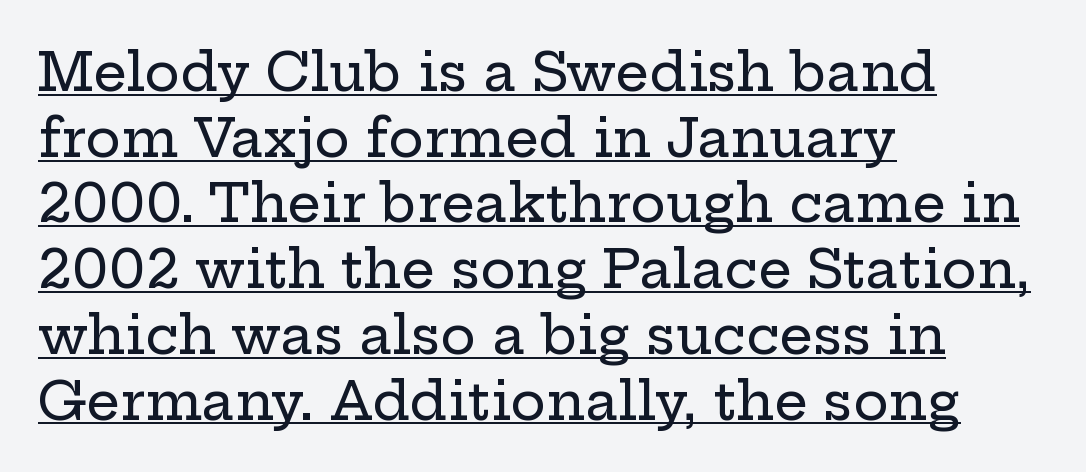
{"serif": "yes", "italic": "no", "width": "wide", "stroke_contrast": "low", "x_height": "medium", "monospaced": "no", "underline": "yes", "align": "left", "line_spacing_ratio": 1.24, "letter_spacing": "normal", "letter_spacing_em": 0.0, "glyph_px": 53}
